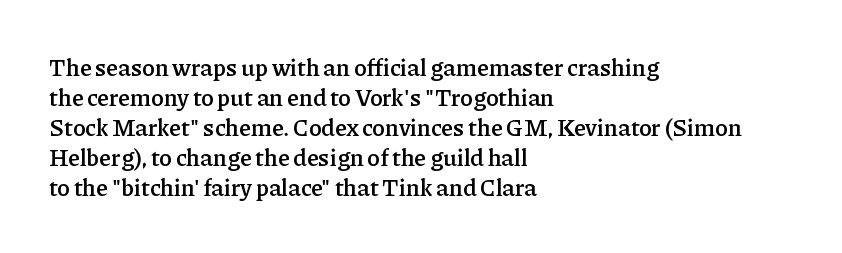
The image shows 24 px text type, upright; set left-aligned, normal line spacing (1.25x), normal letter spacing, not underlined.
